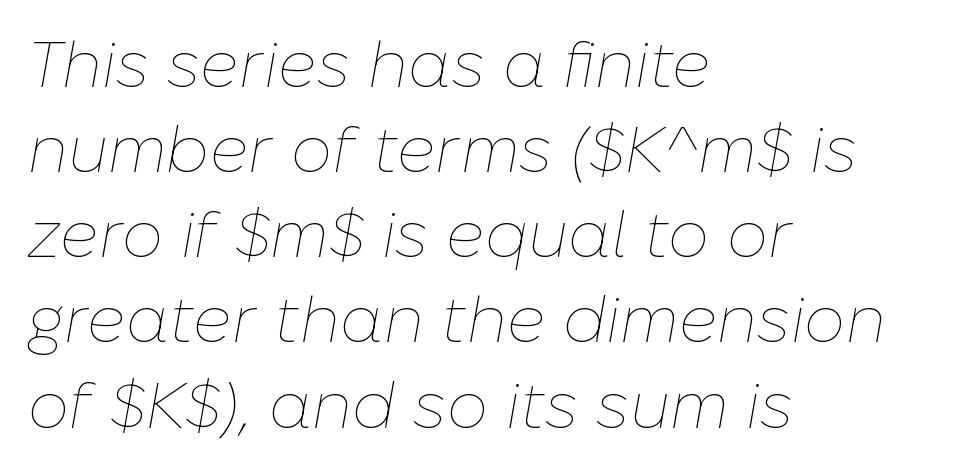
The image shows 65 px thin type, italic (leaning right); set left-aligned, normal line spacing (1.31x), normal letter spacing, not underlined; low stroke contrast and a medium x-height.
